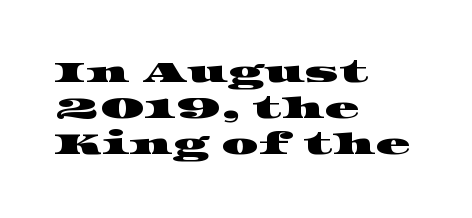
The image shows 29 px wide serif type; set left-aligned, normal line spacing (1.25x), normal letter spacing, not underlined; high stroke contrast and a large x-height.
